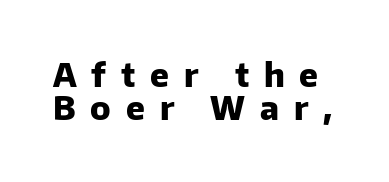
Q: Is the text bold? A: Yes.
Q: Is the text italic (slanted)? A: No, it is upright.
Q: Is the typeface a serif or a sans-serif typeface? A: Sans-serif.
Q: Is the text underlined? A: No.
Q: Is the spacing between letters normal or unusually wide? A: Unusually wide.
Q: Is the spacing between lines tight, normal or loose? A: Tight.
Q: Width (condensed, normal, or wide)? A: Normal.
Q: Stroke contrast? A: Low.
Q: x-height? A: Medium.
Q: Monospaced? A: No.
